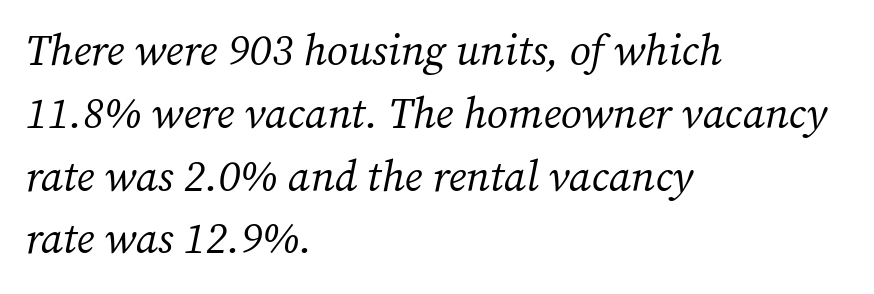
The image shows 43 px regular-weight serif type, italic (leaning right); set left-aligned, normal line spacing (1.46x), normal letter spacing, not underlined; medium stroke contrast and a medium x-height.
